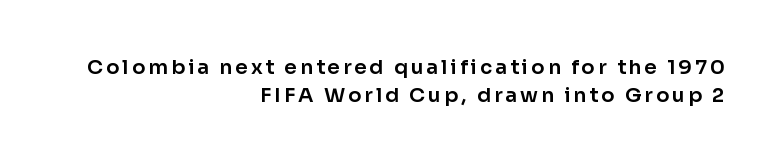
The image shows 20 px text type, upright; set right-aligned, normal line spacing (1.42x), not underlined.
